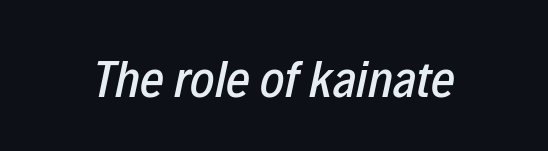
{"italic": "yes", "lean": "right", "slant_degrees": 12, "width": "condensed", "stroke_contrast": "low", "x_height": "medium", "monospaced": "no", "underline": "no", "letter_spacing": "normal", "letter_spacing_em": 0.0, "glyph_px": 52}
